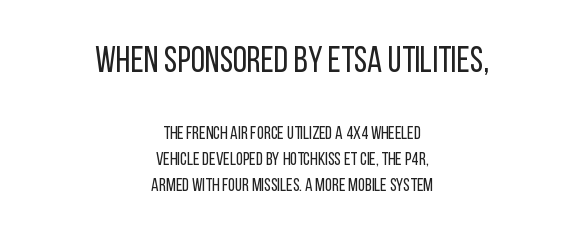
{"serif": "no", "italic": "no", "bold": "no", "weight": "regular", "width": "condensed", "stroke_contrast": "low", "x_height": "large", "monospaced": "no", "underline": "no", "align": "center", "line_spacing": "normal", "line_spacing_ratio": 1.43, "letter_spacing": "normal", "letter_spacing_em": 0.0, "larger_block": "first", "size_ratio": 2.0, "glyph_px": 36}
